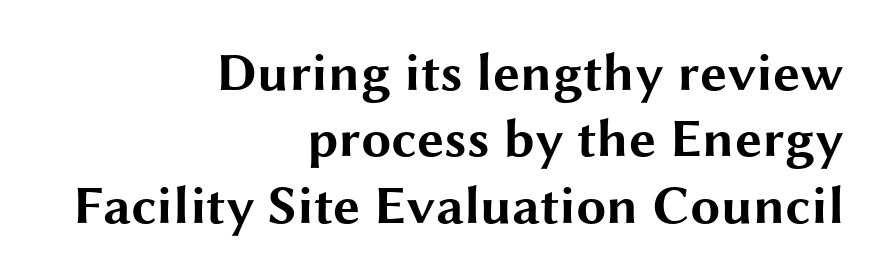
The image shows 54 px bold, wide sans-serif type, upright; set right-aligned, line spacing 1.23x, normal letter spacing, not underlined; medium stroke contrast and a medium x-height.
